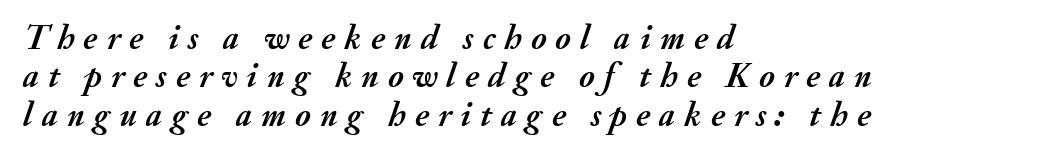
Q: Is the text bold? A: Yes.
Q: Is the text italic (slanted)? A: Yes, it leans right by about 20 degrees.
Q: Is the text underlined? A: No.
Q: How is the paragraph aligned? A: Left-aligned.
Q: Is the spacing between letters normal or unusually wide? A: Unusually wide.
Q: Is the spacing between lines tight, normal or loose? A: Tight.
Q: Width (condensed, normal, or wide)? A: Normal.
Q: Stroke contrast? A: Medium.
Q: x-height? A: Small.
Q: Monospaced? A: No.
